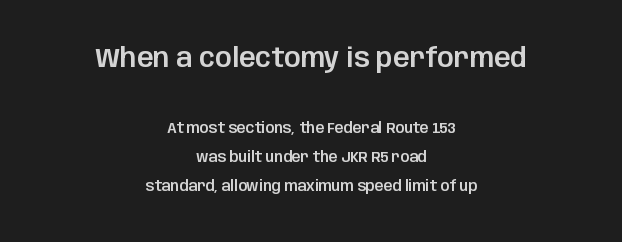
{"italic": "no", "underline": "no", "align": "center", "line_spacing": "loose", "line_spacing_ratio": 2.08, "letter_spacing": "normal", "letter_spacing_em": 0.0, "larger_block": "first", "size_ratio": 1.86, "glyph_px": 26}
